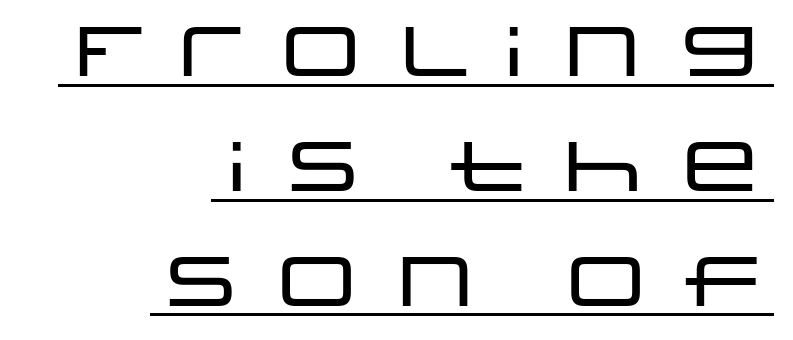
Vertically, the passage feels balanced, rows spaced as you'd expect. When letters stand straight like this, we call the style roman or upright. Line ends are locked; line starts wander. The rendering uses natural spacing where letterforms have individual widths. Grotesque or geometric, the face here clearly has no serifs. The words here are underlined.
